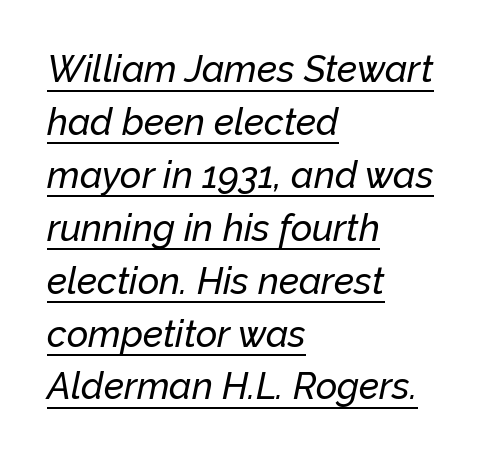
Inter-character spacing is left at the font's built-in metrics. The passage shown stacks its lines at a standard gap. This sample uses an oblique cut, with every glyph tilted off the vertical. You could not count columns in this text — the font is proportionally spaced.
